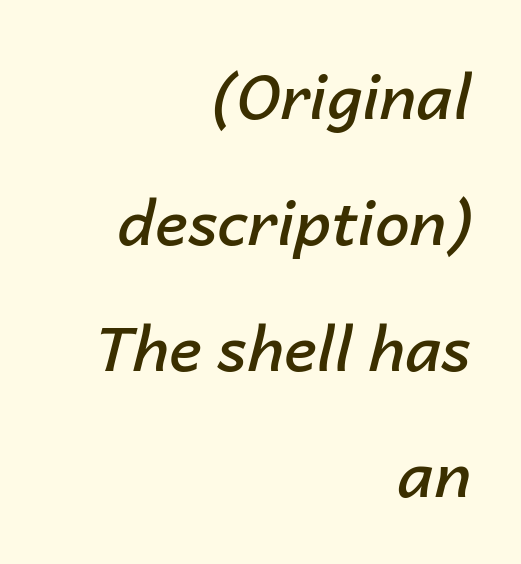
Bare-footed words on every line. These lines carry some extra weight — a demibold, not a full bold. Leftover space on each line is placed entirely before the opening word. The face used here has a pronounced slope to its letters. The horizontal fit of the characters is conventional and even. Varying glyph widths throughout — classic text-font behaviour.
